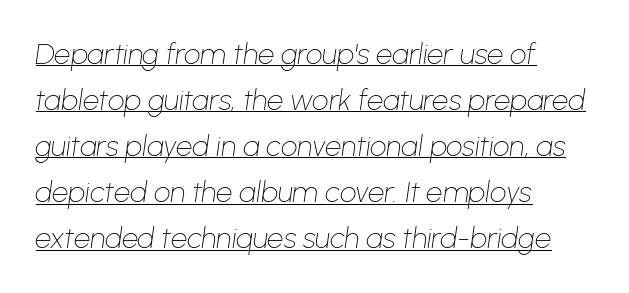
Students, observe the line beneath the letters — that is underlining. The letters are slanted; this is an italic face. No chunkiness to these letters — they're not bold. Caption: multi-line text, flush left, ragged right. Is this a fixed-width face? No — the glyphs have proportional, varying widths. What's the leading like? Ordinary, nothing unusual.
